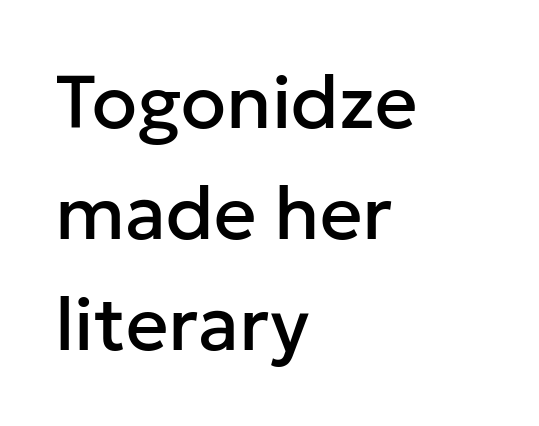
In terms of leading, this rendering sits right in the middle. All the whitespace from short lines collects on the right. Spacing verdict: proportional, widths tailored to each character. The tracking reads as untouched default to a designer's eye. Every character sits straight up, as roman type does. Honestly, there is no underline to notice here at all.
